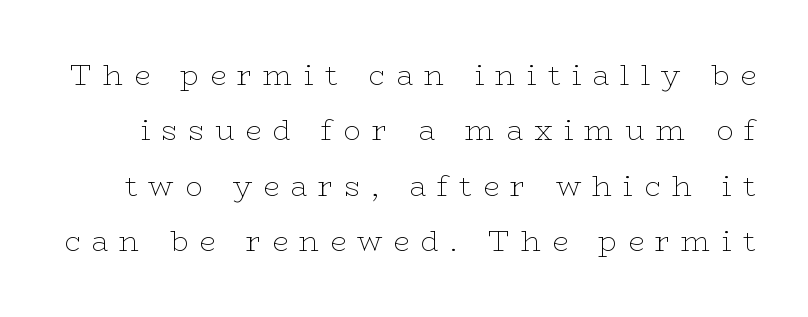
The image shows 29 px thin, wide serif type, upright; set loose line spacing (1.91x), unusually wide letter spacing (+0.38 em), not underlined; low stroke contrast and a medium x-height.
